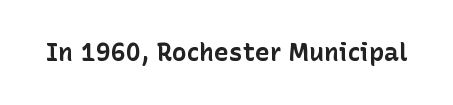
{"italic": "no", "bold": "yes", "underline": "no", "letter_spacing": "normal", "letter_spacing_em": 0.0, "glyph_px": 25}
